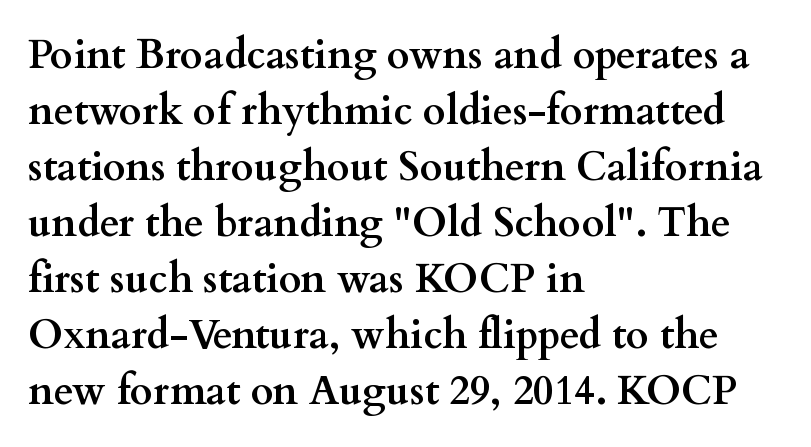
The image shows 40 px semibold, wide serif type, upright; set left-aligned, normal line spacing (1.4x), normal letter spacing, not underlined; medium stroke contrast and a small x-height.
